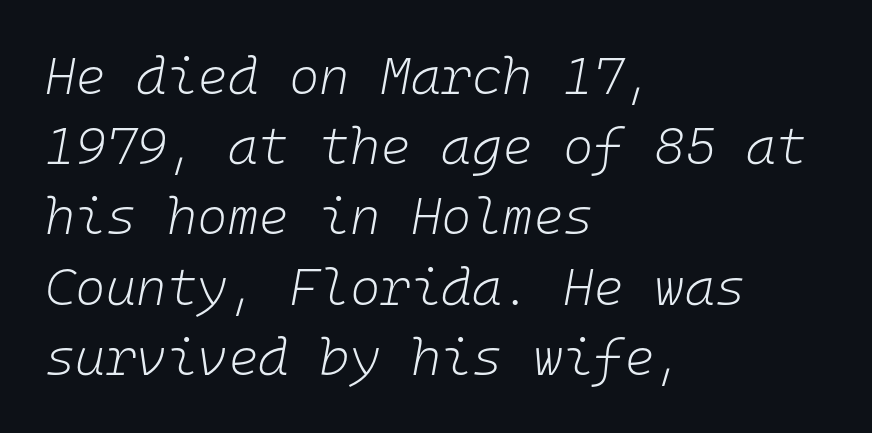
The image shows 52 px light type, italic (leaning right), monospaced; set left-aligned, normal line spacing (1.35x), normal letter spacing, not underlined; low stroke contrast and a medium x-height.
